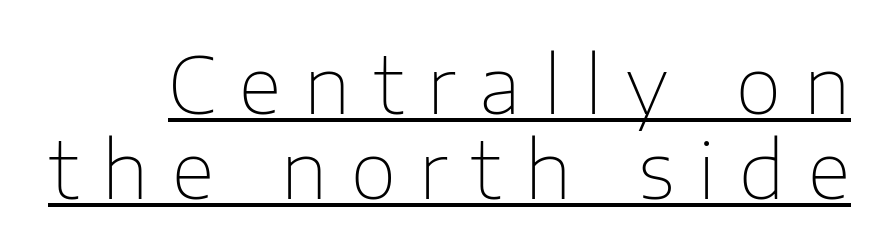
Characters follow at a spacing far wider than the type designer built in. Caption: lettering with a line underneath. Is this a heavy cut? Hardly; it is regular or lighter. The letters advance in unequal steps, a hallmark of proportional type. This is sans-serif lettering, the kind often seen on screens and signage.
